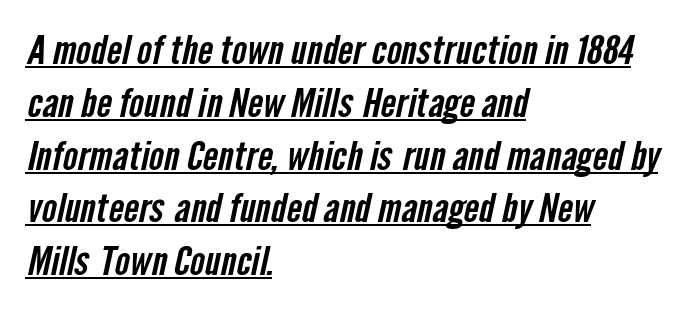
Line starts are locked; line ends wander. Glyph-to-glyph distance matches everyday printed text. You could not count columns in this text — the font is proportionally spaced. The passage shown is underscored from start to finish. Vertical spacing — default. The text was rendered using a sans face with plain stroke endings.
